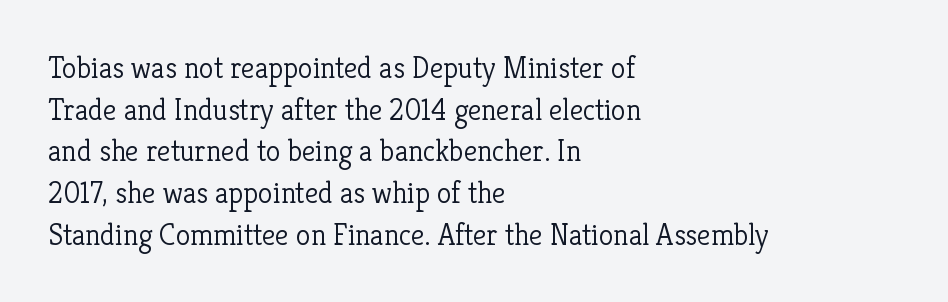
{"serif": "yes", "italic": "no", "bold": "no", "weight": "light", "width": "normal", "stroke_contrast": "low", "x_height": "medium", "monospaced": "no", "underline": "no", "align": "left", "line_spacing": "normal", "line_spacing_ratio": 1.39, "letter_spacing": "normal", "letter_spacing_em": 0.0, "glyph_px": 30}
